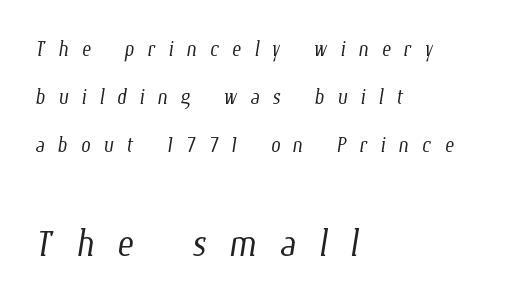
Underline: absent. The tracking reads as deliberately expanded to a designer's eye. These two chunks differ in scale, with the bottom chunk taking the larger measure. Heft: none added — not bold. The setting favours the left margin, as ordinary paragraphs usually do.
